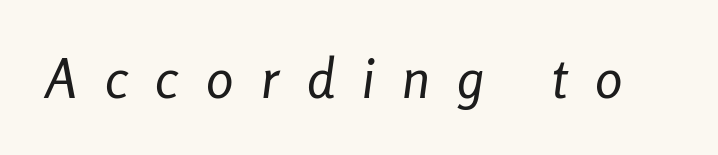
{"italic": "yes", "lean": "right", "slant_degrees": 8, "bold": "no", "weight": "regular", "width": "condensed", "stroke_contrast": "low", "x_height": "medium", "monospaced": "no", "underline": "no", "letter_spacing": "wide", "letter_spacing_em": 0.5, "glyph_px": 55}
